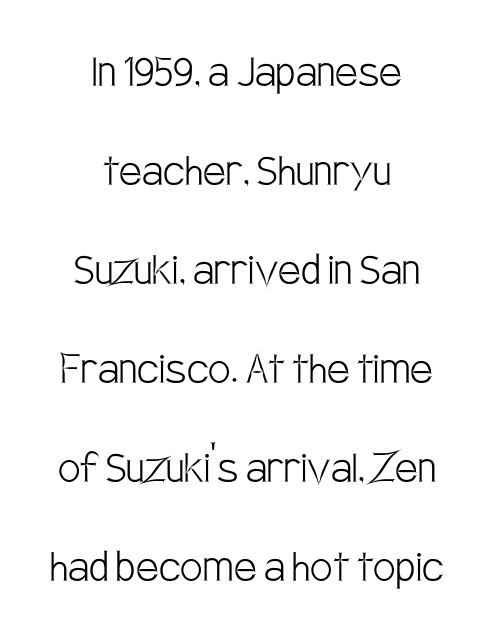
The image shows 50 px light, condensed sans-serif type, upright; set centered, loose line spacing (1.98x), normal letter spacing, not underlined; low stroke contrast and a large x-height.
